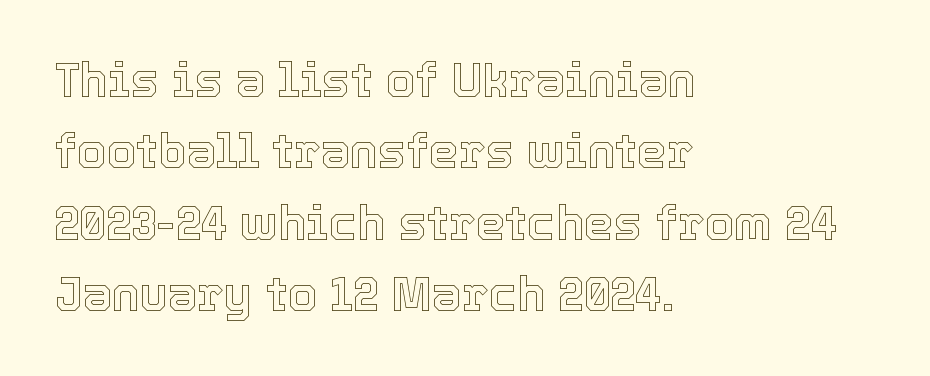
Q: Is the text italic (slanted)? A: No, it is upright.
Q: Is the text underlined? A: No.
Q: How is the paragraph aligned? A: Left-aligned.
Q: Is the spacing between letters normal or unusually wide? A: Normal.
Q: Is the spacing between lines tight, normal or loose? A: Normal.
Q: Width (condensed, normal, or wide)? A: Normal.
Q: x-height? A: Medium.
Q: Monospaced? A: No.
